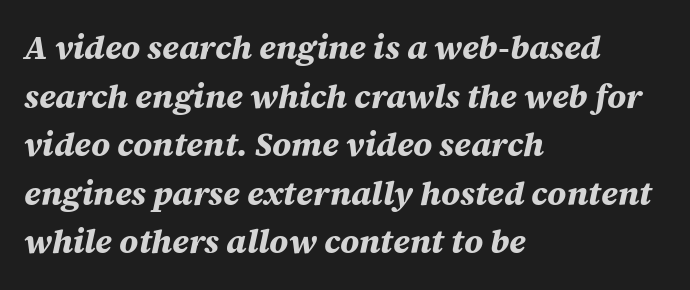
The rendering uses a bold face; every stroke is thick and dark. Horizontal bands of white between lines are of average thickness. The font's italic variant was chosen for this text. The tracking reads as untouched default to a designer's eye. Typeset ragged right — the left edge is the straight one. Descenders hang freely into open space.
